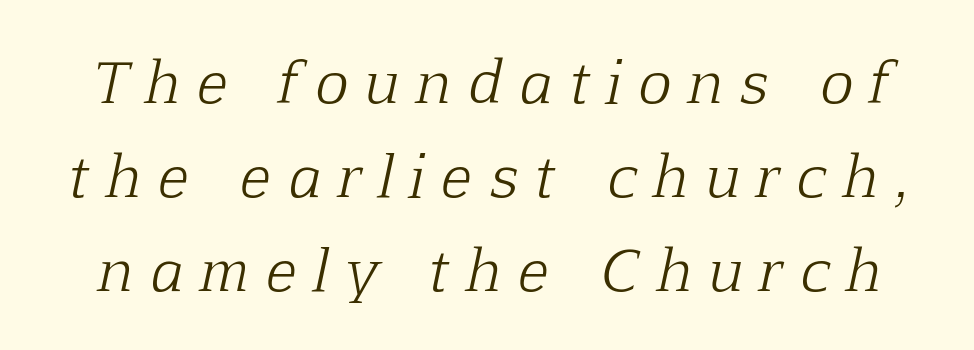
The image shows 56 px light serif type, italic (leaning right); set normal line spacing (1.68x), unusually wide letter spacing (+0.32 em), not underlined; low stroke contrast and a medium x-height.
